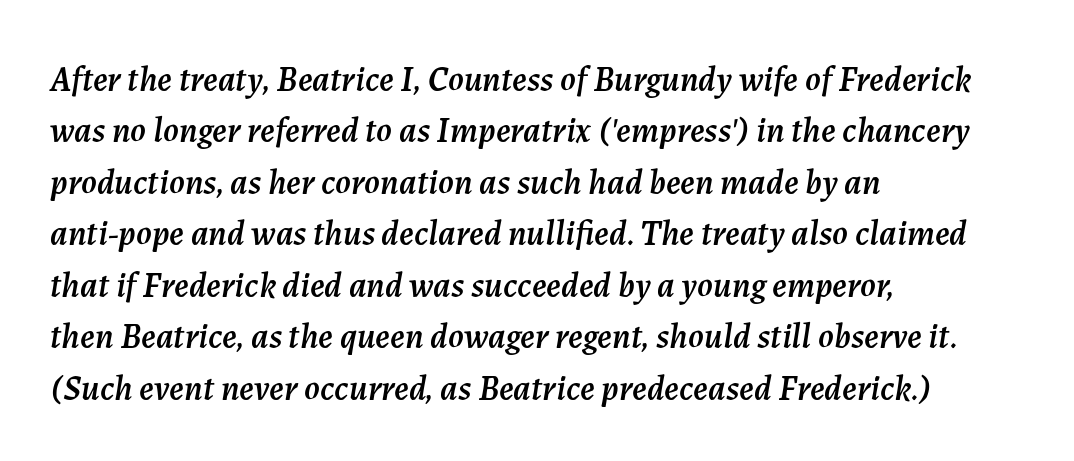
The image shows 35 px text type, italic (leaning right); set left-aligned, normal line spacing (1.47x), normal letter spacing, not underlined; medium stroke contrast and a medium x-height.
